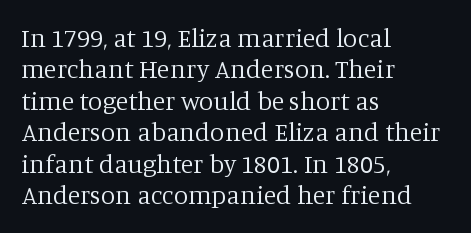
{"italic": "no", "bold": "no", "underline": "no", "align": "left", "line_spacing_ratio": 1.21, "letter_spacing": "normal", "letter_spacing_em": 0.0, "glyph_px": 26}
